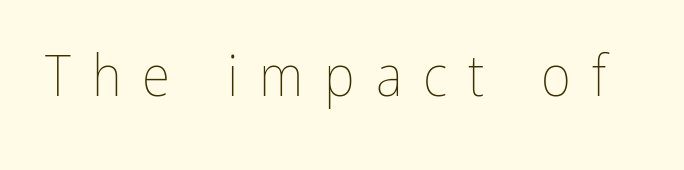
Q: Is the text bold? A: No.
Q: Is the text italic (slanted)? A: No, it is upright.
Q: Is the text underlined? A: No.
Q: Is the spacing between letters normal or unusually wide? A: Unusually wide.
Q: Width (condensed, normal, or wide)? A: Condensed.
Q: Stroke contrast? A: Low.
Q: x-height? A: Medium.
Q: Monospaced? A: No.
